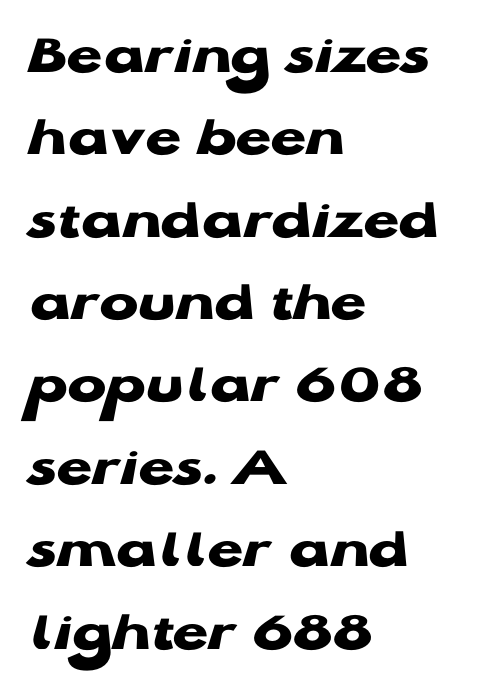
{"serif": "no", "italic": "no", "bold": "yes", "weight": "heavy", "width": "wide", "stroke_contrast": "low", "x_height": "medium", "monospaced": "no", "underline": "no", "align": "left", "line_spacing": "normal", "line_spacing_ratio": 1.42, "letter_spacing": "normal", "letter_spacing_em": 0.0, "glyph_px": 58}
